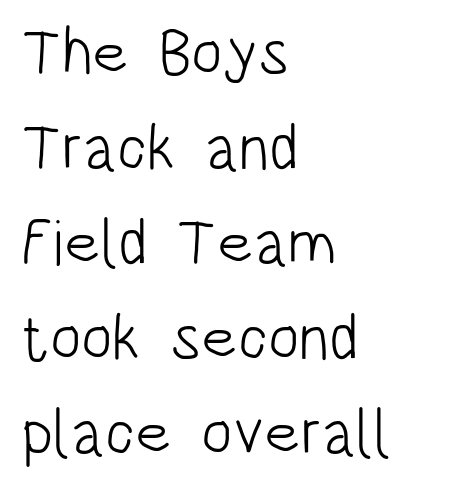
{"serif": "no", "italic": "no", "bold": "no", "weight": "light", "width": "condensed", "stroke_contrast": "low", "x_height": "large", "monospaced": "no", "underline": "no", "align": "left", "line_spacing": "normal", "line_spacing_ratio": 1.46, "letter_spacing": "normal", "letter_spacing_em": 0.0, "glyph_px": 65}
